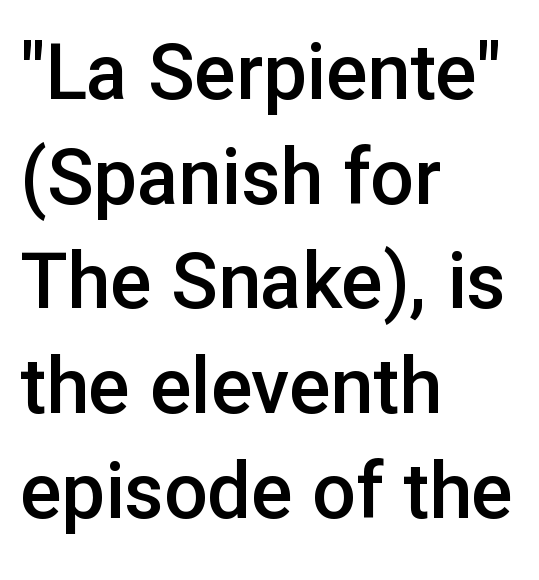
{"serif": "no", "italic": "no", "bold": "semi", "weight": "semibold", "width": "normal", "stroke_contrast": "low", "x_height": "medium", "monospaced": "no", "underline": "no", "align": "left", "line_spacing": "normal", "line_spacing_ratio": 1.36, "letter_spacing": "normal", "letter_spacing_em": 0.0, "glyph_px": 77}
